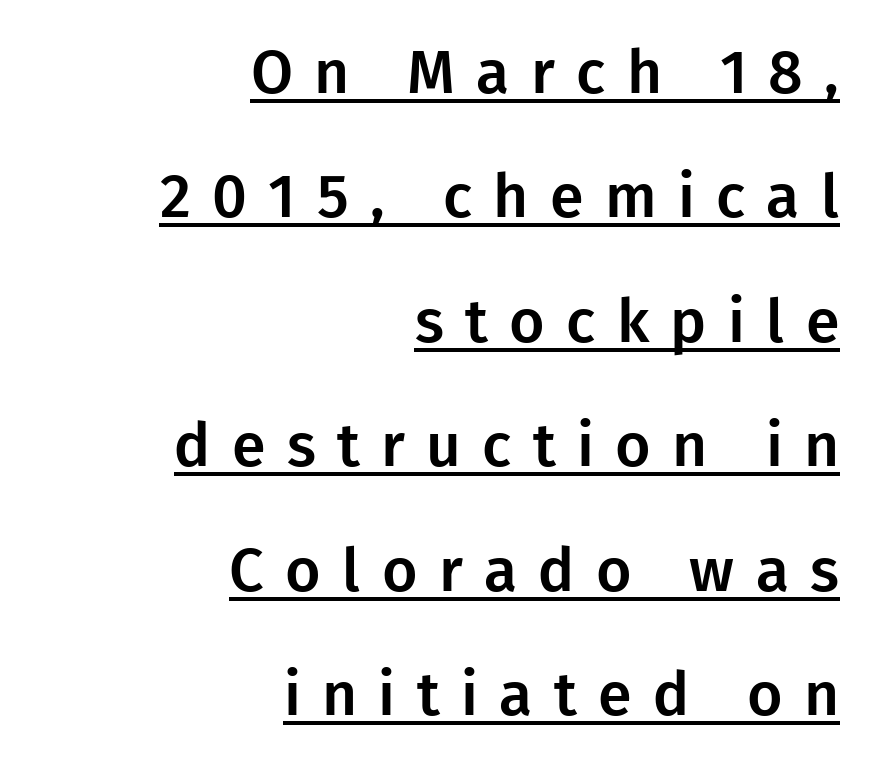
{"serif": "no", "italic": "no", "width": "normal", "stroke_contrast": "low", "x_height": "medium", "monospaced": "no", "underline": "yes", "align": "right", "line_spacing": "loose", "line_spacing_ratio": 2.04, "letter_spacing": "wide", "letter_spacing_em": 0.35, "glyph_px": 61}
